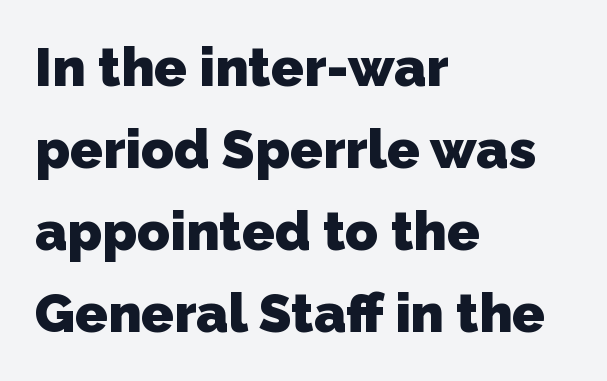
This rendering leaves character spacing at its baseline value. Students, observe: this is what conventionally led text looks like. The type family on display is of the sans-serif kind. Reading down the block, your eye returns to a fixed left position each line. Is this a fixed-width face? No — the glyphs have proportional, varying widths. Beneath every word, the page is bare.
